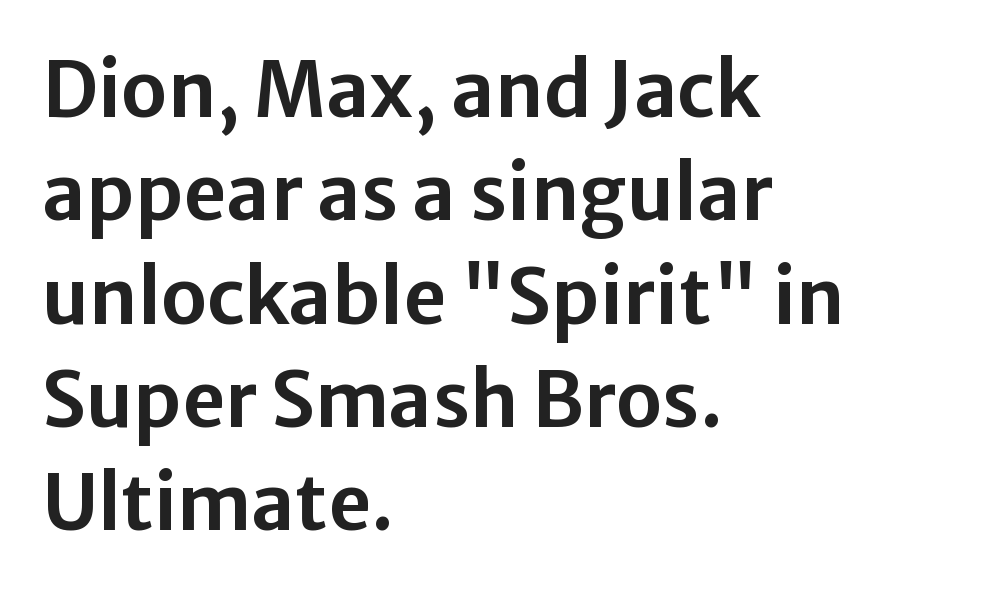
The image shows 76 px sans-serif type, upright; set left-aligned, normal line spacing (1.36x), normal letter spacing, not underlined; low stroke contrast and a medium x-height.
